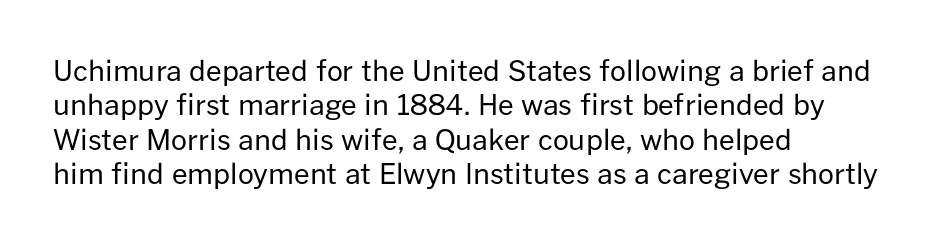
The image shows 28 px regular-weight sans-serif type, upright; set left-aligned, line spacing 1.23x, normal letter spacing, not underlined; low stroke contrast and a medium x-height.
